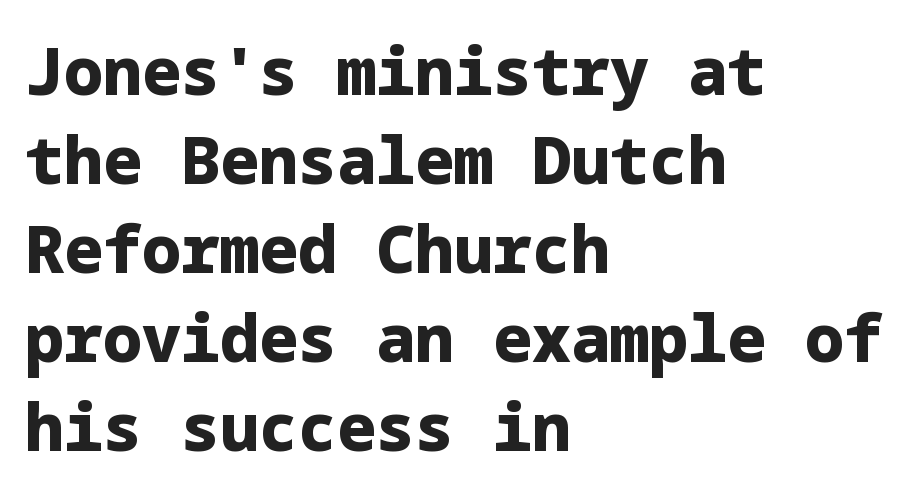
{"serif": "no", "italic": "no", "bold": "yes", "weight": "heavy", "width": "normal", "stroke_contrast": "low", "x_height": "medium", "underline": "no", "align": "left", "line_spacing": "normal", "line_spacing_ratio": 1.37, "letter_spacing": "normal", "letter_spacing_em": 0.0, "glyph_px": 65}
